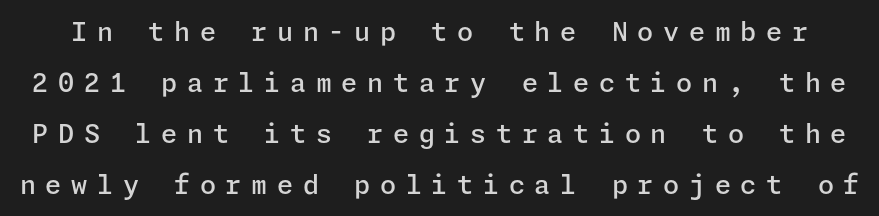
Display-style spreading of the glyphs; the letterfit is very open. Typographic density is moderately raised because the face is semibold. The gap between lines stays unmarked. The typography opts for an upright posture over an oblique one.
